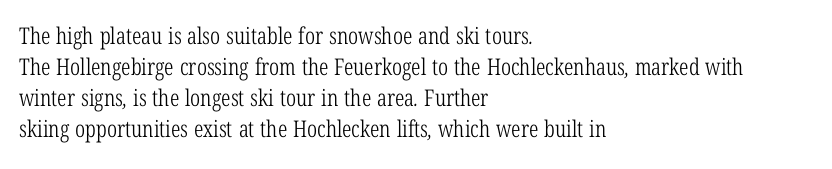
{"bold": "no", "underline": "no", "align": "left", "line_spacing": "normal", "line_spacing_ratio": 1.35, "letter_spacing": "normal", "letter_spacing_em": 0.0, "glyph_px": 23}
